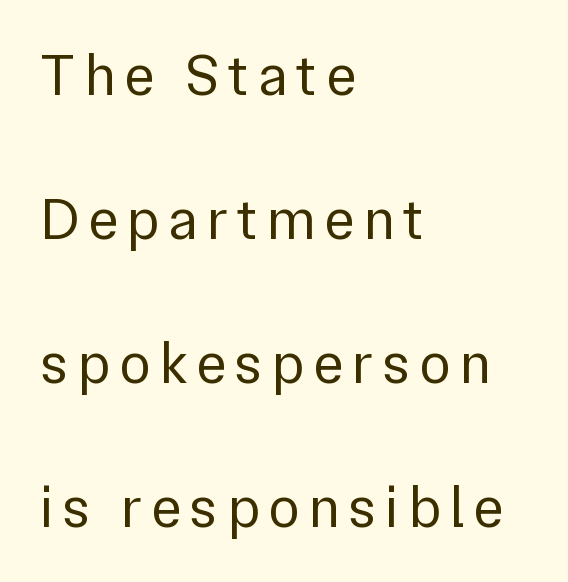
Q: Is the text bold? A: No.
Q: Is the text italic (slanted)? A: No, it is upright.
Q: Is the typeface a serif or a sans-serif typeface? A: Sans-serif.
Q: Is the text underlined? A: No.
Q: How is the paragraph aligned? A: Left-aligned.
Q: Is the spacing between lines tight, normal or loose? A: Loose.
Q: Width (condensed, normal, or wide)? A: Normal.
Q: Stroke contrast? A: Low.
Q: x-height? A: Medium.
Q: Monospaced? A: No.
